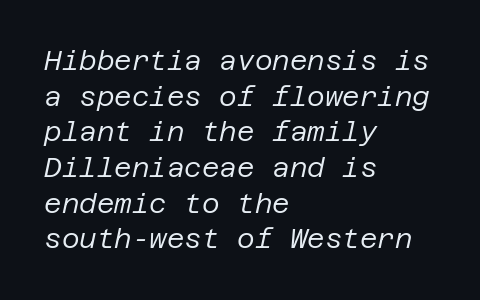
The image shows 27 px text type, italic (leaning right); set left-aligned, normal line spacing (1.32x), normal letter spacing, not underlined.
